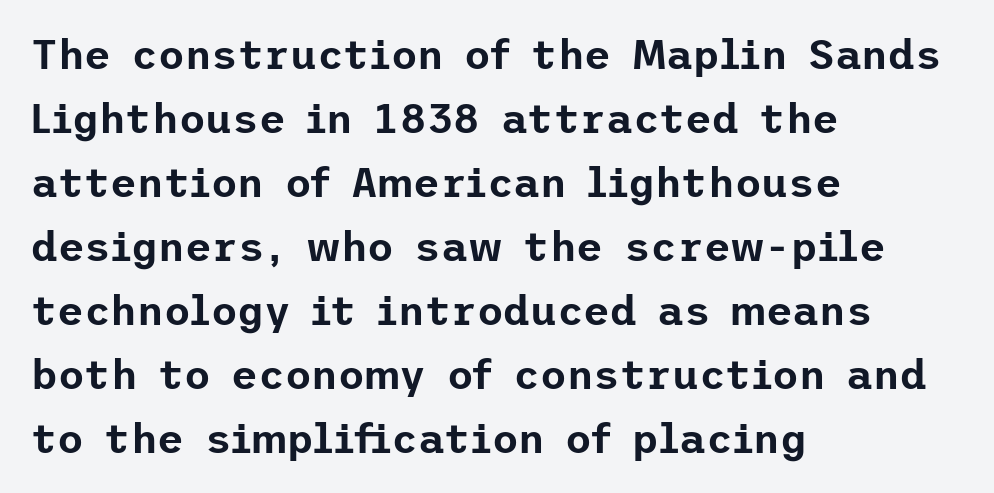
{"serif": "no", "italic": "no", "width": "normal", "stroke_contrast": "low", "x_height": "medium", "underline": "no", "align": "left", "line_spacing": "normal", "line_spacing_ratio": 1.56, "letter_spacing": "normal", "letter_spacing_em": 0.0, "glyph_px": 41}
